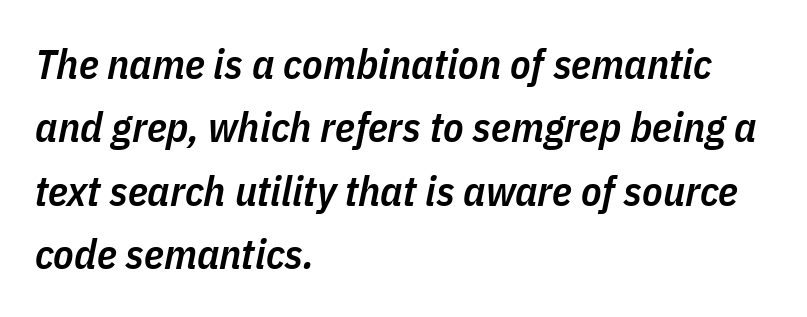
The image shows 42 px semibold, condensed type, italic (leaning right); set left-aligned, normal line spacing (1.51x), normal letter spacing, not underlined; low stroke contrast and a medium x-height.
